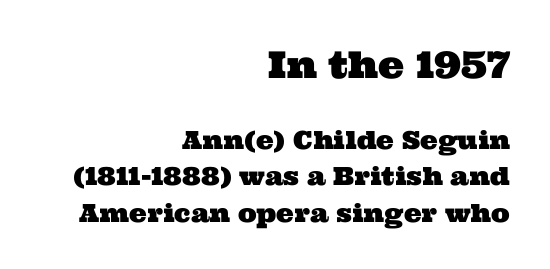
The passage shown stacks its lines at a standard gap. Is this a fixed-width face? No — the glyphs have proportional, varying widths. Anything drawn beneath the words? Only blank space. Look at the glyph heights: the upper group is clearly the bigger setting.
